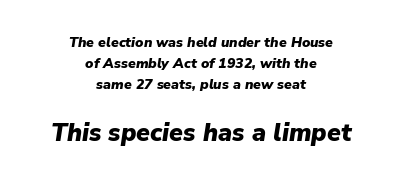
The image shows 25 px bold type, italic (leaning right); set centered, normal line spacing (1.51x), normal letter spacing, not underlined; the second (bottom) block is 1.79x larger.
